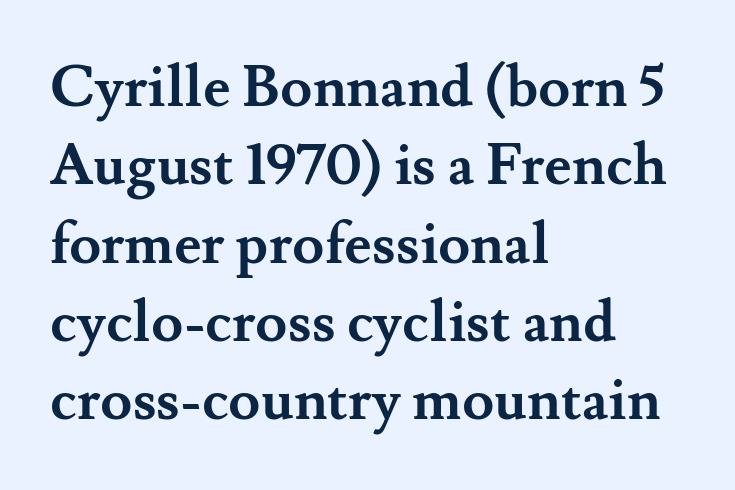
The image shows 58 px semibold serif type, upright; set left-aligned, normal line spacing (1.35x), normal letter spacing, not underlined; medium stroke contrast and a small x-height.
